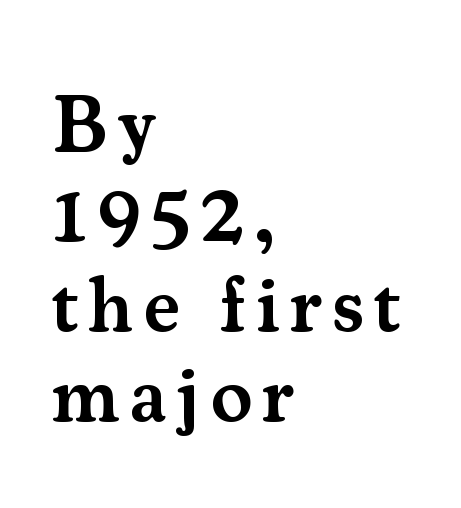
Q: Is the text bold? A: Semi-bold.
Q: Is the text italic (slanted)? A: No, it is upright.
Q: Is the typeface a serif or a sans-serif typeface? A: Serif.
Q: Is the text underlined? A: No.
Q: How is the paragraph aligned? A: Left-aligned.
Q: Is the spacing between lines tight, normal or loose? A: Tight.
Q: Width (condensed, normal, or wide)? A: Normal.
Q: Stroke contrast? A: Medium.
Q: x-height? A: Small.
Q: Monospaced? A: No.
